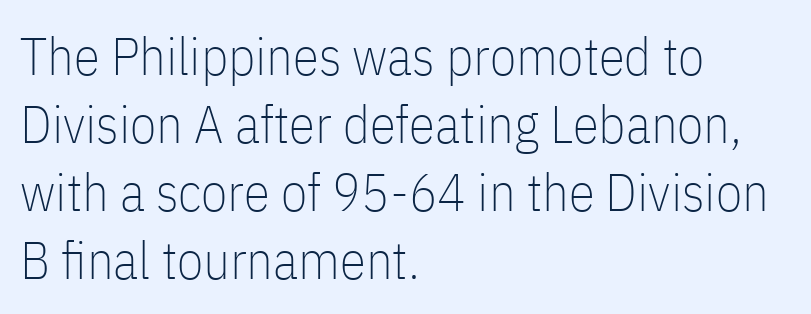
Q: Is the text bold? A: No.
Q: Is the text italic (slanted)? A: No, it is upright.
Q: Is the typeface a serif or a sans-serif typeface? A: Sans-serif.
Q: Is the text underlined? A: No.
Q: How is the paragraph aligned? A: Left-aligned.
Q: Is the spacing between letters normal or unusually wide? A: Normal.
Q: Is the spacing between lines tight, normal or loose? A: Normal.
Q: Width (condensed, normal, or wide)? A: Condensed.
Q: Stroke contrast? A: Low.
Q: x-height? A: Medium.
Q: Monospaced? A: No.
